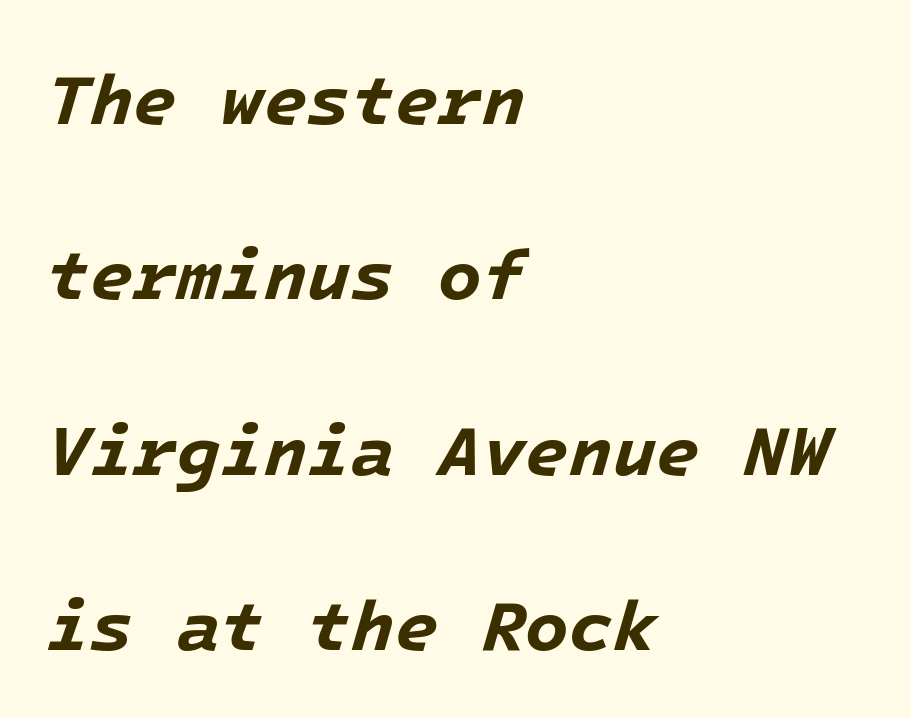
{"italic": "yes", "lean": "right", "slant_degrees": 16, "bold": "yes", "weight": "bold", "width": "normal", "stroke_contrast": "low", "x_height": "medium", "underline": "no", "align": "left", "line_spacing": "loose", "line_spacing_ratio": 2.47, "letter_spacing": "normal", "letter_spacing_em": 0.0, "glyph_px": 71}
